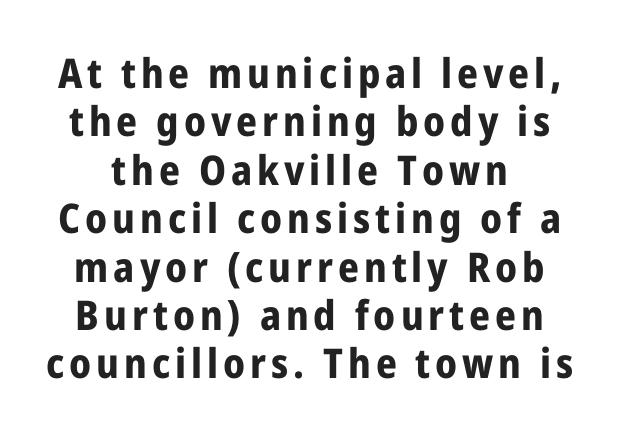
The image shows 41 px bold, condensed sans-serif type, upright; set line spacing 1.18x, not underlined; low stroke contrast and a medium x-height.
